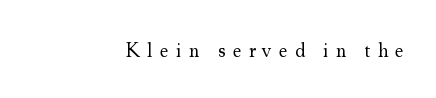
{"italic": "no", "bold": "no", "underline": "no", "letter_spacing": "wide", "letter_spacing_em": 0.35, "glyph_px": 20}
